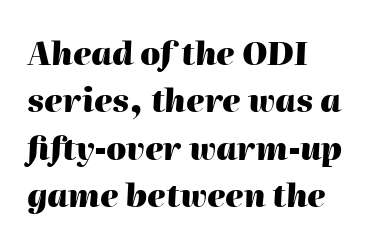
{"italic": "yes", "lean": "right", "slant_degrees": 2, "bold": "yes", "weight": "heavy", "width": "normal", "stroke_contrast": "high", "x_height": "medium", "monospaced": "no", "underline": "no", "align": "left", "line_spacing": "normal", "line_spacing_ratio": 1.48, "letter_spacing": "normal", "letter_spacing_em": 0.0, "glyph_px": 32}
